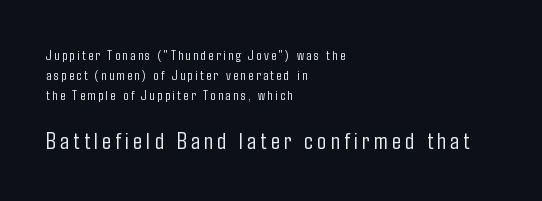
Posture: vertical. Weight: in the light-to-regular range. Compare the two chunks: the lower has the greater cap height. In terms of leading, this rendering sits right in the middle. The passage shown is not underscored anywhere.
